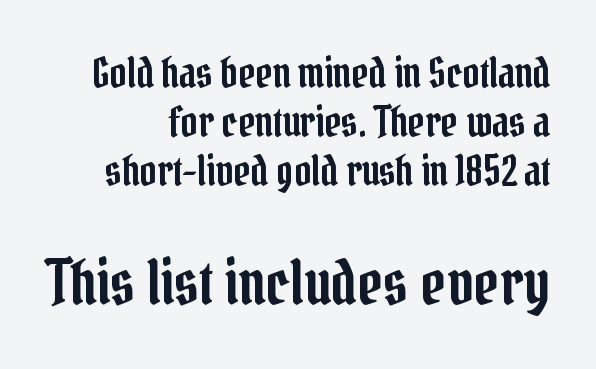
Q: Is the text italic (slanted)? A: No, it is upright.
Q: Is the typeface a serif or a sans-serif typeface? A: Serif.
Q: Is the text underlined? A: No.
Q: How is the paragraph aligned? A: Right-aligned.
Q: Is the spacing between letters normal or unusually wide? A: Normal.
Q: Which block of text is set in a larger size, the first (top) or the second (bottom)? A: The second (bottom) one.
Q: Width (condensed, normal, or wide)? A: Condensed.
Q: Stroke contrast? A: Low.
Q: x-height? A: Medium.
Q: Monospaced? A: No.
